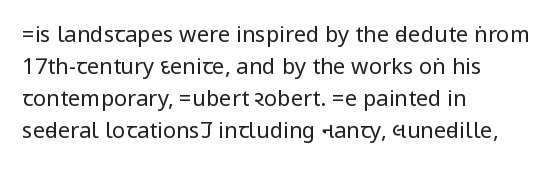
{"italic": "no", "bold": "no", "underline": "no", "align": "left", "line_spacing": "normal", "line_spacing_ratio": 1.45, "letter_spacing": "normal", "letter_spacing_em": 0.0, "glyph_px": 22}
